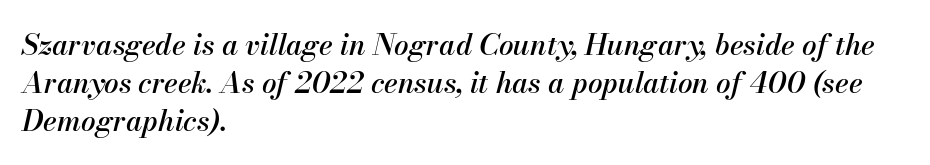
The image shows 29 px text type, italic (leaning right); set left-aligned, normal line spacing (1.31x), normal letter spacing, not underlined; medium stroke contrast and a small x-height.
